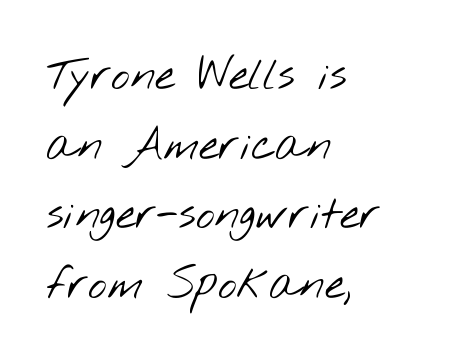
{"serif": "no", "bold": "no", "weight": "light", "width": "wide", "stroke_contrast": "low", "x_height": "small", "monospaced": "no", "underline": "no", "align": "left", "line_spacing": "normal", "line_spacing_ratio": 1.55, "letter_spacing": "normal", "letter_spacing_em": 0.0, "glyph_px": 45}
